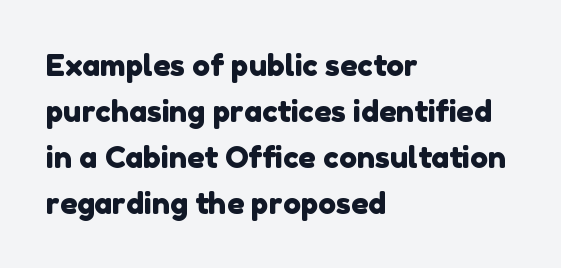
Q: Is the typeface a serif or a sans-serif typeface? A: Sans-serif.
Q: Is the text underlined? A: No.
Q: How is the paragraph aligned? A: Left-aligned.
Q: Is the spacing between letters normal or unusually wide? A: Normal.
Q: Is the spacing between lines tight, normal or loose? A: Normal.
Q: Width (condensed, normal, or wide)? A: Normal.
Q: Stroke contrast? A: Low.
Q: x-height? A: Medium.
Q: Monospaced? A: No.
